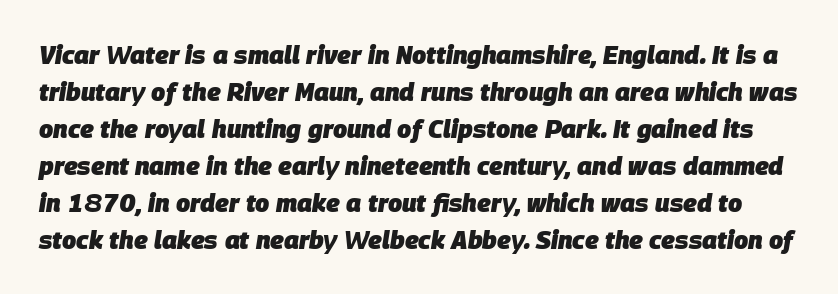
Q: Is the text bold? A: Yes.
Q: Is the text italic (slanted)? A: Yes, it leans right by about 9 degrees.
Q: Is the text underlined? A: No.
Q: Is the spacing between letters normal or unusually wide? A: Normal.
Q: Is the spacing between lines tight, normal or loose? A: Normal.
